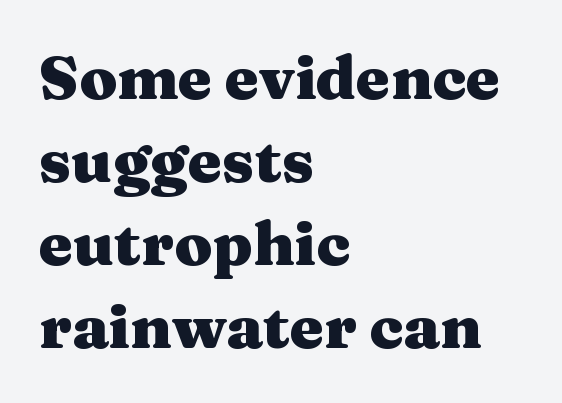
The image shows 61 px heavy, wide serif type, upright; set left-aligned, normal line spacing (1.36x), normal letter spacing, not underlined; medium stroke contrast and a medium x-height.
